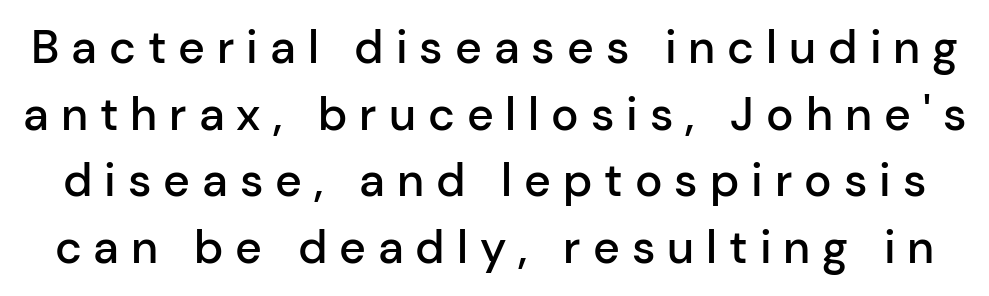
The image shows 46 px semibold sans-serif type, upright; set normal line spacing (1.45x), unusually wide letter spacing (+0.26 em), not underlined; low stroke contrast and a medium x-height.
